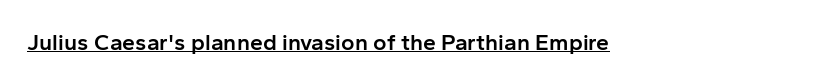
{"italic": "no", "bold": "semi", "underline": "yes", "align": "left", "letter_spacing": "normal", "letter_spacing_em": 0.0, "glyph_px": 23}
